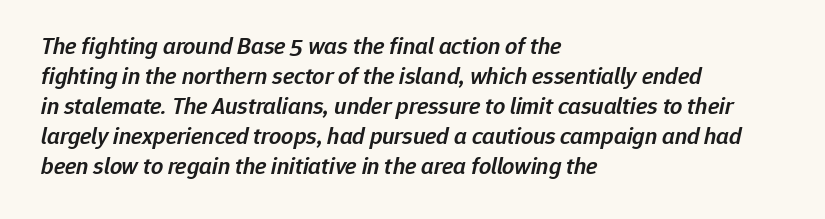
Q: Is the text bold? A: Semi-bold.
Q: Is the text italic (slanted)? A: Yes, it leans right by about 12 degrees.
Q: Is the text underlined? A: No.
Q: How is the paragraph aligned? A: Left-aligned.
Q: Is the spacing between letters normal or unusually wide? A: Normal.
Q: Is the spacing between lines tight, normal or loose? A: Normal.
